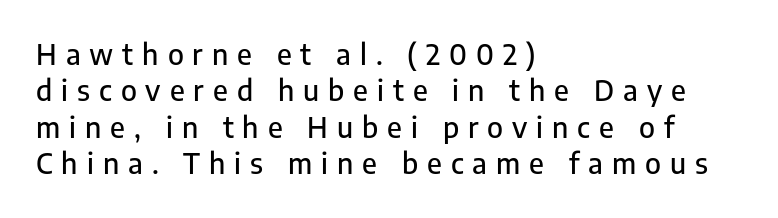
Q: Is the text italic (slanted)? A: No, it is upright.
Q: Is the typeface a serif or a sans-serif typeface? A: Sans-serif.
Q: Is the text underlined? A: No.
Q: How is the paragraph aligned? A: Left-aligned.
Q: Is the spacing between letters normal or unusually wide? A: Unusually wide.
Q: Is the spacing between lines tight, normal or loose? A: Normal.
Q: Width (condensed, normal, or wide)? A: Normal.
Q: Stroke contrast? A: Low.
Q: x-height? A: Medium.
Q: Monospaced? A: No.
